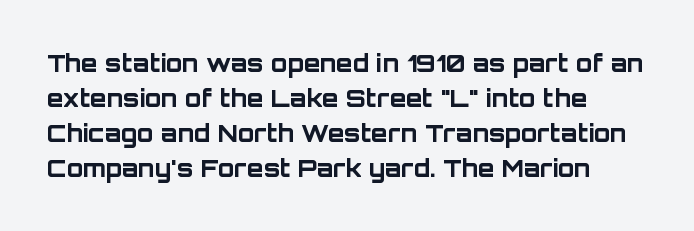
The image shows 24 px bold type, upright; set normal line spacing (1.46x), normal letter spacing, not underlined.
